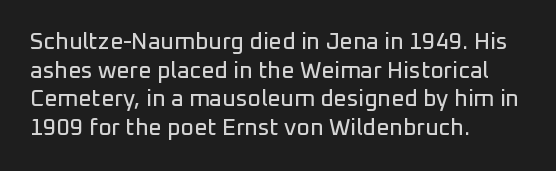
{"italic": "no", "underline": "no", "align": "left", "line_spacing": "normal", "line_spacing_ratio": 1.25, "letter_spacing": "normal", "letter_spacing_em": 0.0, "glyph_px": 23}
